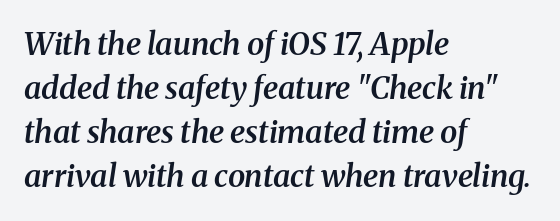
{"serif": "yes", "italic": "yes", "lean": "right", "slant_degrees": 8, "bold": "semi", "weight": "semibold", "width": "normal", "stroke_contrast": "medium", "x_height": "medium", "monospaced": "no", "underline": "no", "align": "left", "line_spacing": "normal", "line_spacing_ratio": 1.42, "letter_spacing": "normal", "letter_spacing_em": 0.0, "glyph_px": 31}
